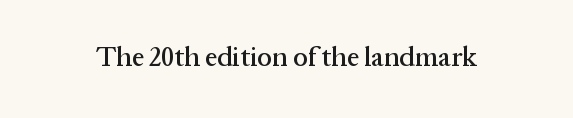
This rendering leaves character spacing at its baseline value. Has an underline been added? It has not. No italicization has been applied; the sample stays upright.
